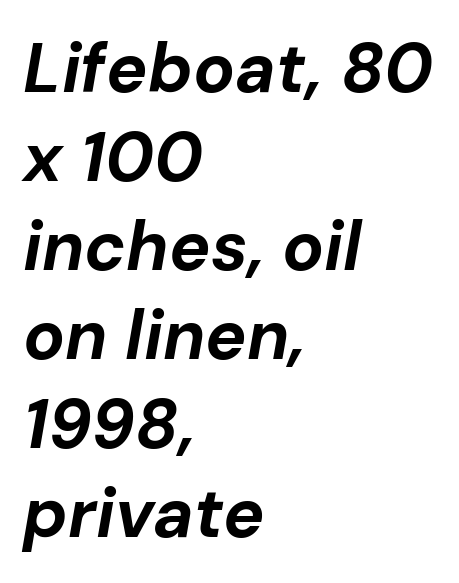
The image shows 69 px bold type, italic (leaning right); set left-aligned, normal line spacing (1.29x), normal letter spacing, not underlined; low stroke contrast and a medium x-height.
